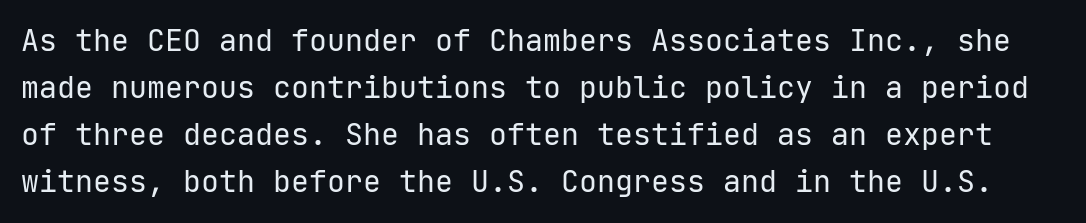
No italicization has been applied; the sample stays upright. You can tell from the bare stems that sans-serif type was used. Any mark beneath the type? The region is blank. If you measured baseline to baseline, you'd find a middling distance. Fixed-width glyphs throughout — classic coding-font behaviour. Is this a heavy cut? Hardly; it is regular or lighter.
